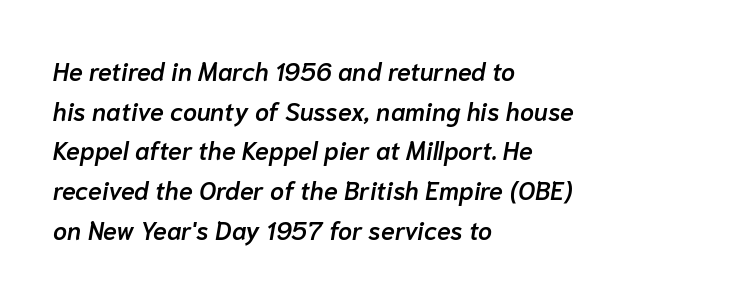
{"italic": "yes", "lean": "right", "slant_degrees": 10, "bold": "semi", "underline": "no", "align": "left", "line_spacing": "normal", "line_spacing_ratio": 1.59, "letter_spacing": "normal", "letter_spacing_em": 0.0, "glyph_px": 25}
